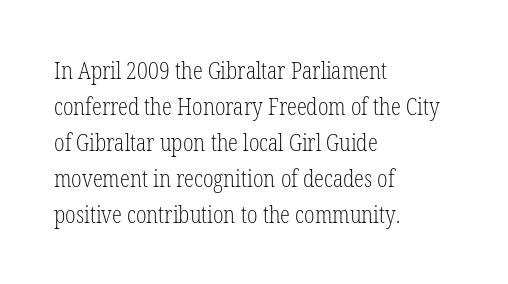
The foot of each line stays bare and open. It's the straight-up-and-down kind of type. The gaps between neighbouring characters are ordinary and unremarkable. A normal amount of white space separates one row of letters from the next. Typeset ragged right — the left edge is the straight one. Is the stroke heavy? The answer is a plain regular-or-lighter.
